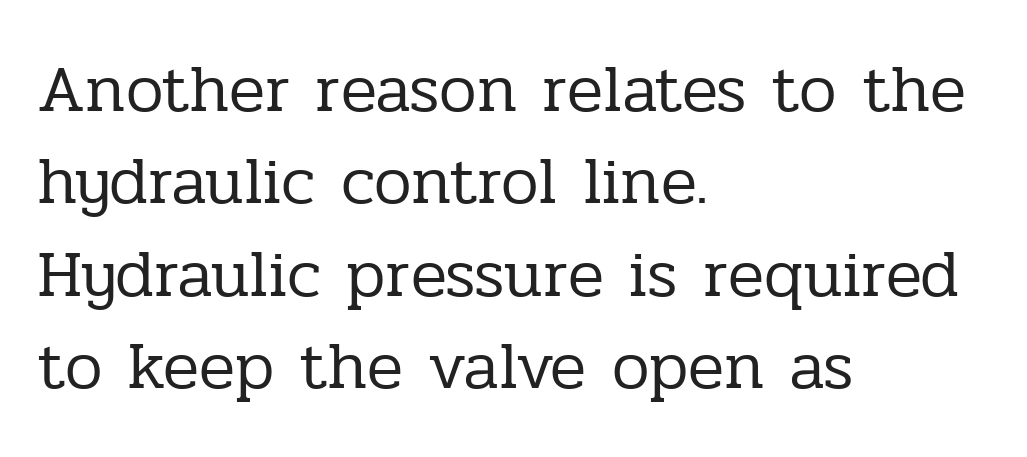
Q: Is the text bold? A: No.
Q: Is the text italic (slanted)? A: No, it is upright.
Q: Is the typeface a serif or a sans-serif typeface? A: Serif.
Q: Is the text underlined? A: No.
Q: How is the paragraph aligned? A: Left-aligned.
Q: Is the spacing between letters normal or unusually wide? A: Normal.
Q: Is the spacing between lines tight, normal or loose? A: Normal.
Q: Width (condensed, normal, or wide)? A: Normal.
Q: Stroke contrast? A: Low.
Q: x-height? A: Medium.
Q: Monospaced? A: No.
